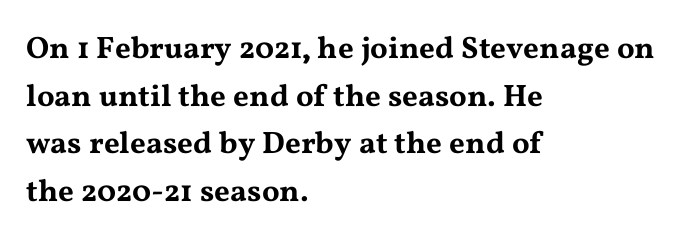
Italic? Not at all — the glyphs are vertical. Leading matches the norm, producing a regular column. Observe the ordinary spacing: letters are neighbours, not strangers. Horizontal alignment here is leftward, the default for most running prose.
